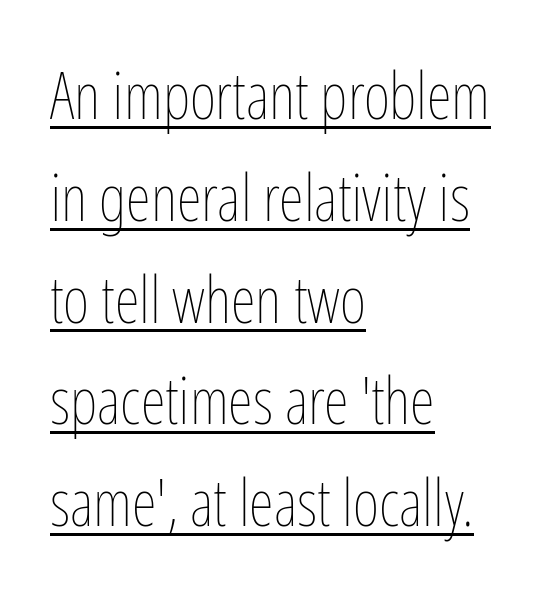
Q: Is the text bold? A: No.
Q: Is the text italic (slanted)? A: No, it is upright.
Q: Is the text underlined? A: Yes.
Q: How is the paragraph aligned? A: Left-aligned.
Q: Is the spacing between letters normal or unusually wide? A: Normal.
Q: Is the spacing between lines tight, normal or loose? A: Normal.
Q: Width (condensed, normal, or wide)? A: Condensed.
Q: Stroke contrast? A: Low.
Q: x-height? A: Medium.
Q: Monospaced? A: No.
